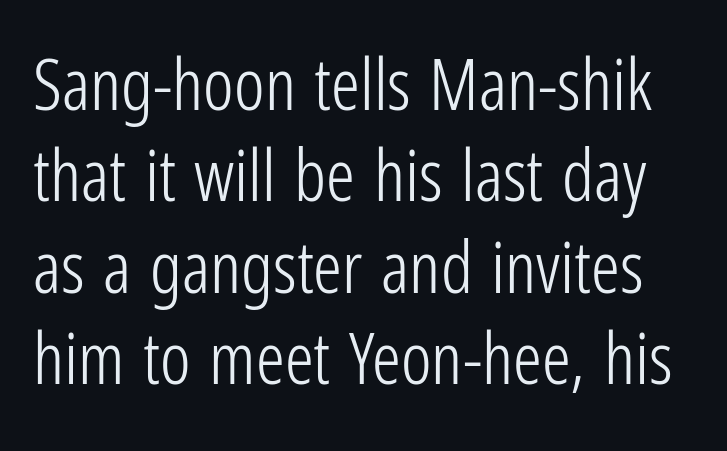
The image shows 72 px light, condensed sans-serif type, upright; set normal line spacing (1.27x), normal letter spacing, not underlined; low stroke contrast and a medium x-height.
